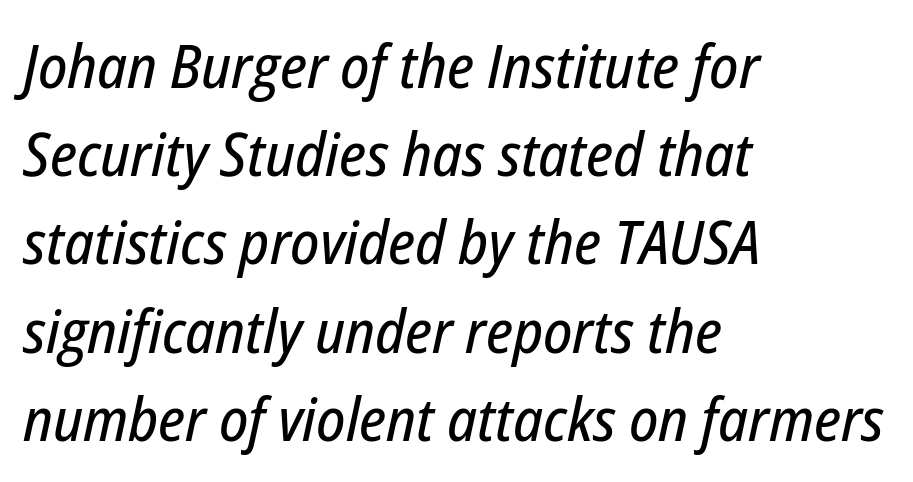
The image shows 60 px condensed type, italic (leaning right); set left-aligned, normal line spacing (1.47x), normal letter spacing, not underlined; low stroke contrast and a medium x-height.
